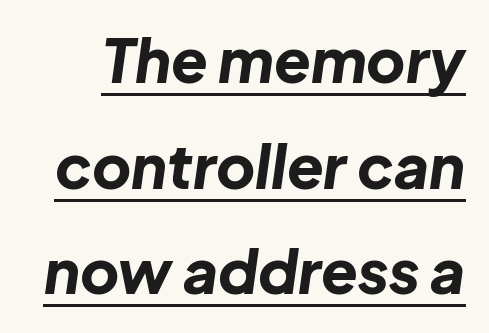
{"italic": "yes", "lean": "right", "slant_degrees": 8, "bold": "yes", "weight": "bold", "width": "normal", "stroke_contrast": "low", "x_height": "medium", "monospaced": "no", "underline": "yes", "line_spacing_ratio": 1.76, "letter_spacing": "normal", "letter_spacing_em": 0.0, "glyph_px": 60}
